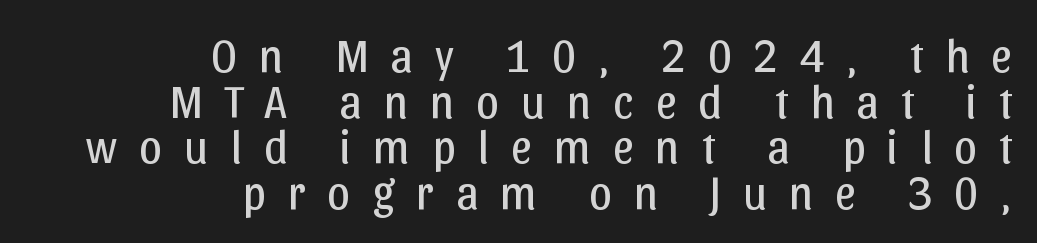
{"serif": "no", "italic": "no", "bold": "no", "weight": "regular", "width": "normal", "stroke_contrast": "low", "x_height": "medium", "monospaced": "no", "underline": "no", "align": "right", "line_spacing": "tight", "line_spacing_ratio": 0.99, "letter_spacing": "wide", "letter_spacing_em": 0.48, "glyph_px": 46}
